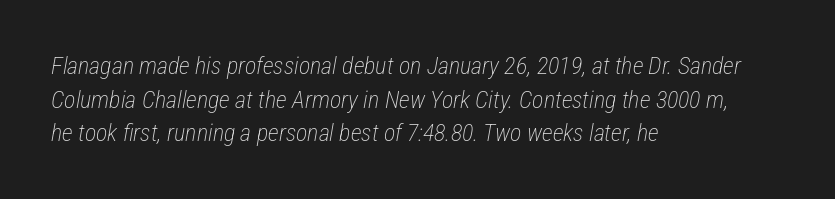
Q: Is the text bold? A: No.
Q: Is the text italic (slanted)? A: Yes, it leans right by about 12 degrees.
Q: Is the text underlined? A: No.
Q: How is the paragraph aligned? A: Left-aligned.
Q: Is the spacing between letters normal or unusually wide? A: Normal.
Q: Is the spacing between lines tight, normal or loose? A: Normal.
